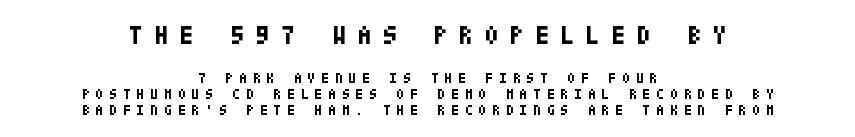
The rendering positions every line midway between the sides. The line-height multiplier appears low, near solid setting. Notice how the stems are strictly vertical — no italics here. Each word looks stretched out because of the extra space between its letters.
